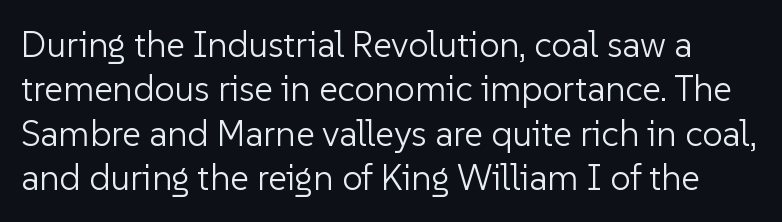
The letters advance in unequal steps, a hallmark of proportional type. Examine the stroke ends and you'll find no serifs. You could call the tracking neutral — neither tight nor loose. The gap between lines stays unmarked.
